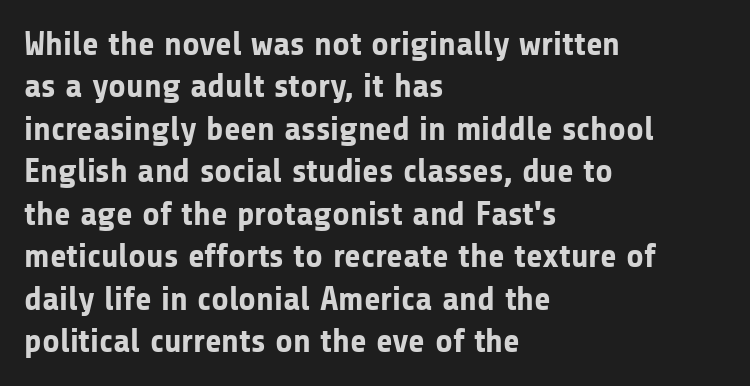
In terms of leading, this rendering sits right in the middle. Each line starts at the same left margin while the right side varies. This is the regular roman posture of the typeface. This is heavy type, rendered in bold. Unmarked baselines from the first word to the last.
